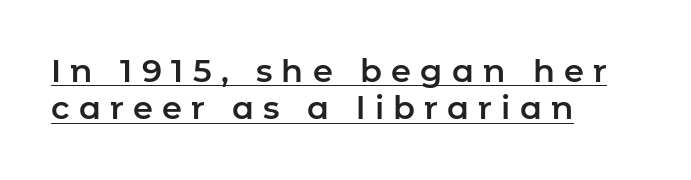
{"serif": "no", "italic": "no", "width": "normal", "stroke_contrast": "low", "x_height": "medium", "monospaced": "no", "underline": "yes", "align": "left", "line_spacing_ratio": 1.17, "letter_spacing": "wide", "letter_spacing_em": 0.29, "glyph_px": 32}
